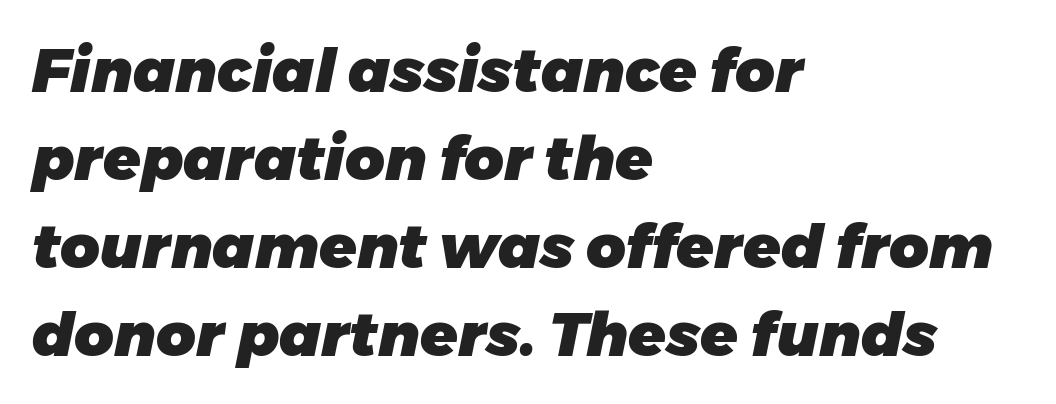
{"italic": "yes", "lean": "right", "slant_degrees": 11, "bold": "yes", "weight": "heavy", "width": "normal", "stroke_contrast": "low", "x_height": "medium", "monospaced": "no", "underline": "no", "align": "left", "line_spacing": "normal", "line_spacing_ratio": 1.44, "letter_spacing": "normal", "letter_spacing_em": 0.0, "glyph_px": 61}
